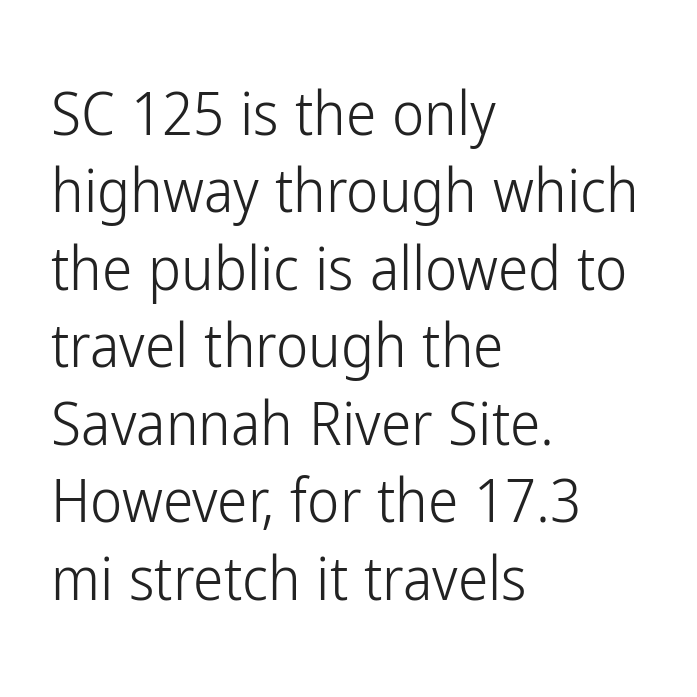
Q: Is the text bold? A: No.
Q: Is the text italic (slanted)? A: No, it is upright.
Q: Is the typeface a serif or a sans-serif typeface? A: Sans-serif.
Q: Is the text underlined? A: No.
Q: How is the paragraph aligned? A: Left-aligned.
Q: Is the spacing between letters normal or unusually wide? A: Normal.
Q: Is the spacing between lines tight, normal or loose? A: Normal.
Q: Width (condensed, normal, or wide)? A: Condensed.
Q: Stroke contrast? A: Low.
Q: x-height? A: Medium.
Q: Monospaced? A: No.
